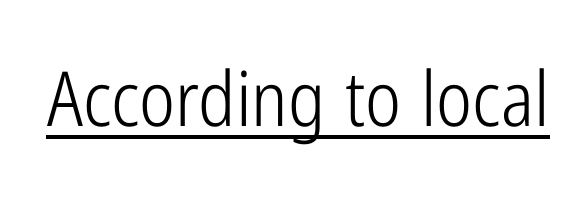
Looks like regular typesetting: each glyph gets only the width it needs. What decoration does the sample have? An underline. A sans-serif font was chosen for this passage. The letterforms sit at book weight or below. Honestly, the letter spacing is just normal — you wouldn't notice it. Posture: straight, roman, zero tilt.
